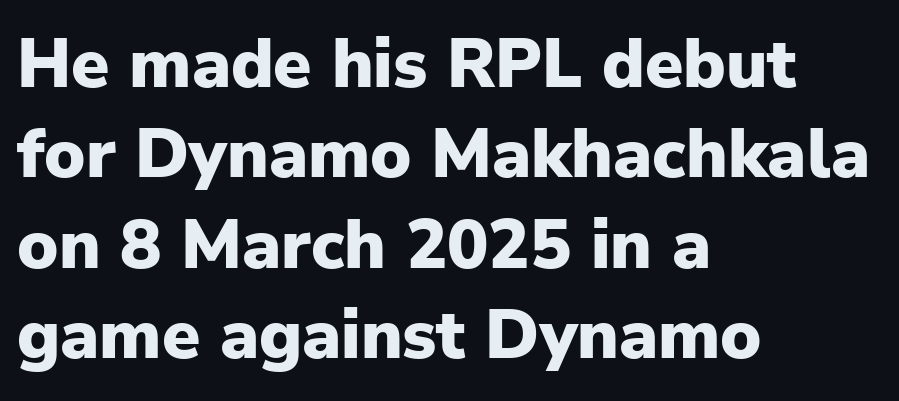
{"serif": "no", "italic": "no", "bold": "yes", "weight": "heavy", "width": "normal", "stroke_contrast": "low", "x_height": "medium", "monospaced": "no", "underline": "no", "align": "left", "line_spacing": "normal", "line_spacing_ratio": 1.31, "letter_spacing": "normal", "letter_spacing_em": 0.0, "glyph_px": 69}
